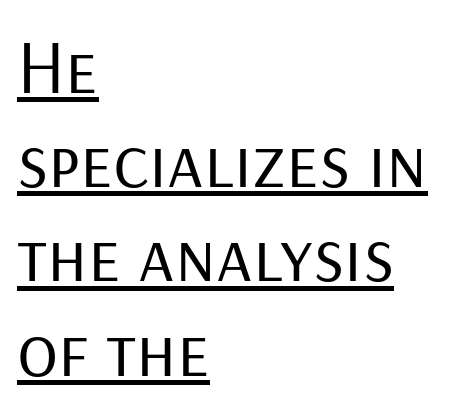
The passage shown has conventional tracking throughout. Ordinary non-slanted type is in use. Unbolded letterforms with no extra heft. Does the type have serifs? No, each stem ends abruptly. Underlining? Definitely there. The face used here is proportionally spaced, like ordinary book or web type.
